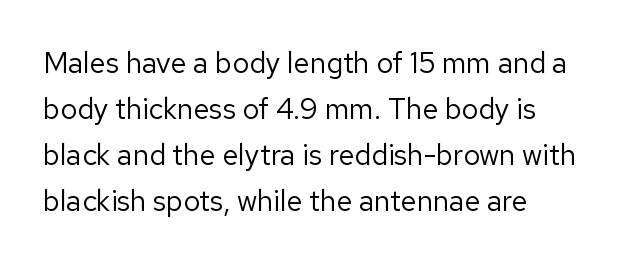
Q: Is the text bold? A: No.
Q: Is the text italic (slanted)? A: No, it is upright.
Q: Is the typeface a serif or a sans-serif typeface? A: Sans-serif.
Q: Is the text underlined? A: No.
Q: How is the paragraph aligned? A: Left-aligned.
Q: Is the spacing between letters normal or unusually wide? A: Normal.
Q: Is the spacing between lines tight, normal or loose? A: Normal.
Q: Width (condensed, normal, or wide)? A: Normal.
Q: Stroke contrast? A: Low.
Q: x-height? A: Medium.
Q: Monospaced? A: No.
